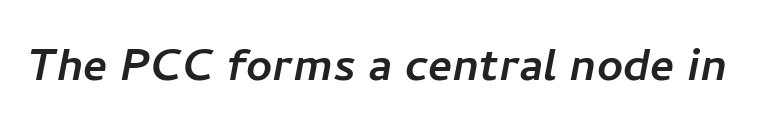
The image shows 57 px sans-serif type; set normal letter spacing, not underlined; low stroke contrast and a medium x-height.
